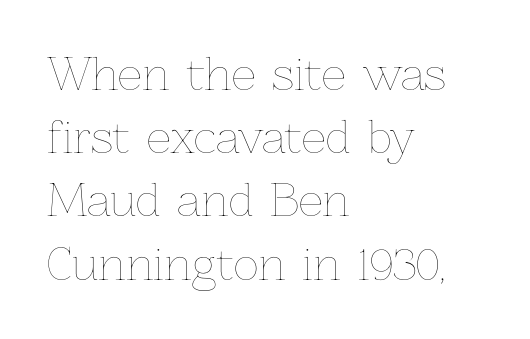
Q: Is the text bold? A: No.
Q: Is the text italic (slanted)? A: No, it is upright.
Q: Is the text underlined? A: No.
Q: How is the paragraph aligned? A: Left-aligned.
Q: Is the spacing between letters normal or unusually wide? A: Normal.
Q: Is the spacing between lines tight, normal or loose? A: Normal.
Q: Width (condensed, normal, or wide)? A: Normal.
Q: Stroke contrast? A: Low.
Q: x-height? A: Medium.
Q: Monospaced? A: No.
